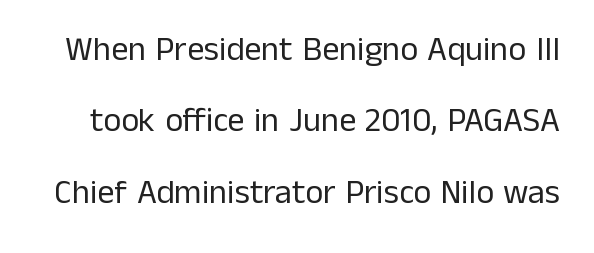
Q: Is the text bold? A: No.
Q: Is the text italic (slanted)? A: No, it is upright.
Q: Is the typeface a serif or a sans-serif typeface? A: Sans-serif.
Q: Is the text underlined? A: No.
Q: Is the spacing between letters normal or unusually wide? A: Normal.
Q: Is the spacing between lines tight, normal or loose? A: Loose.
Q: Width (condensed, normal, or wide)? A: Normal.
Q: Stroke contrast? A: Low.
Q: x-height? A: Medium.
Q: Monospaced? A: No.
